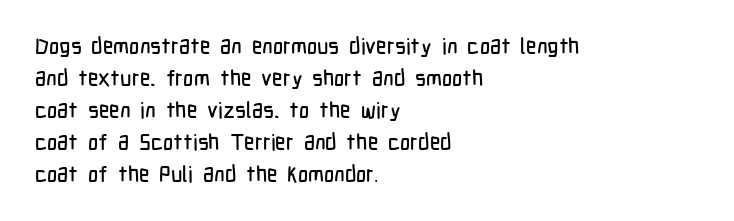
The image shows 22 px text type, upright; set left-aligned, normal line spacing (1.45x), normal letter spacing, not underlined.
